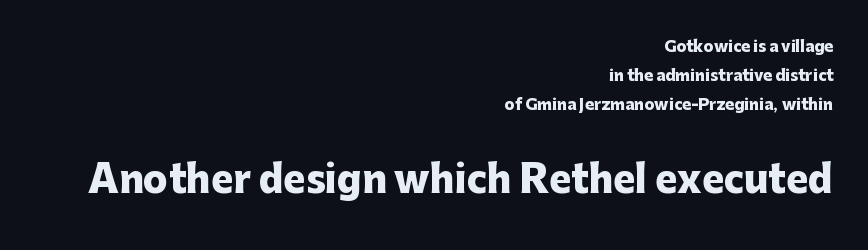
Q: Is the text bold? A: Yes.
Q: Is the text italic (slanted)? A: No, it is upright.
Q: Is the typeface a serif or a sans-serif typeface? A: Sans-serif.
Q: Is the text underlined? A: No.
Q: How is the paragraph aligned? A: Right-aligned.
Q: Is the spacing between letters normal or unusually wide? A: Normal.
Q: Is the spacing between lines tight, normal or loose? A: Loose.
Q: Which block of text is set in a larger size, the first (top) or the second (bottom)? A: The second (bottom) one.
Q: Width (condensed, normal, or wide)? A: Normal.
Q: Stroke contrast? A: Low.
Q: x-height? A: Medium.
Q: Monospaced? A: No.
